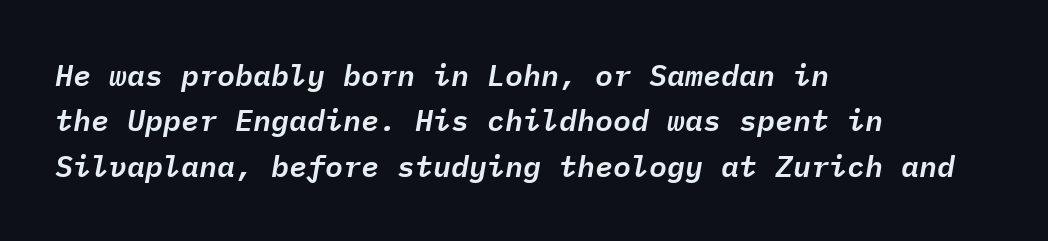
{"italic": "yes", "lean": "right", "slant_degrees": 9, "width": "normal", "stroke_contrast": "low", "x_height": "medium", "monospaced": "yes", "underline": "no", "align": "left", "line_spacing": "normal", "line_spacing_ratio": 1.51, "letter_spacing": "normal", "letter_spacing_em": 0.0, "glyph_px": 30}
